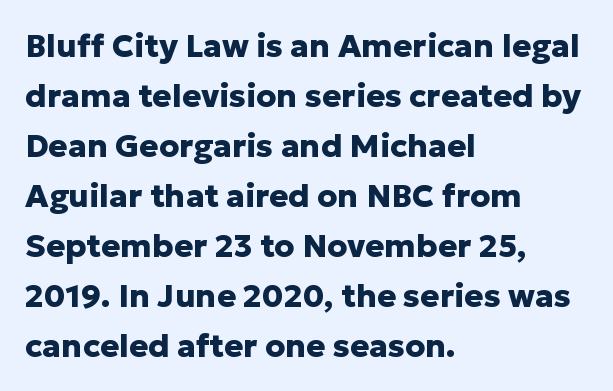
Does the weight exceed regular? Yes, all the way to bold. Each word holds together tightly as a unit, with standard inter-letter gaps. A typesetter would call this proportional, since set widths differ per character. Leftover space on each line is placed entirely after the last word. Does the type have serifs? No, each stem ends abruptly.
